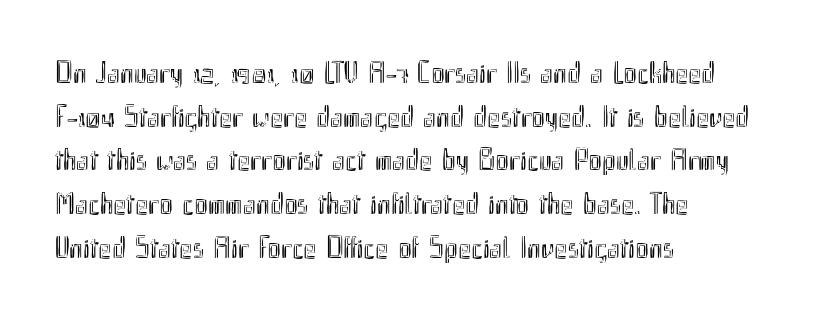
The image shows 31 px condensed type, upright; set left-aligned, normal line spacing (1.41x), normal letter spacing, not underlined; a small x-height.
